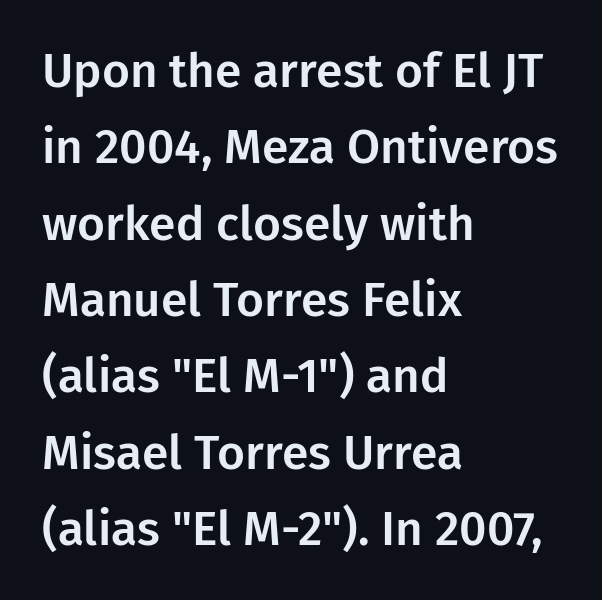
{"serif": "no", "italic": "no", "width": "normal", "stroke_contrast": "low", "x_height": "medium", "monospaced": "no", "underline": "no", "align": "left", "line_spacing": "normal", "line_spacing_ratio": 1.59, "letter_spacing": "normal", "letter_spacing_em": 0.0, "glyph_px": 48}
